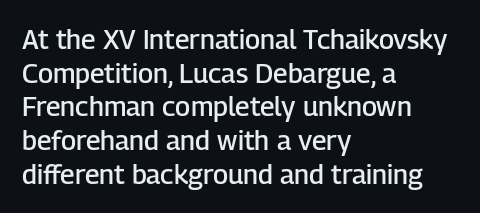
Does the copy run flush right? No — it runs flush left. The passage shown has conventional tracking throughout. Compared with an ordinary text face, these strokes are moderately heavier — a semibold. Unlike italic type, these characters show no tilt at all. No word sits above an underline.
